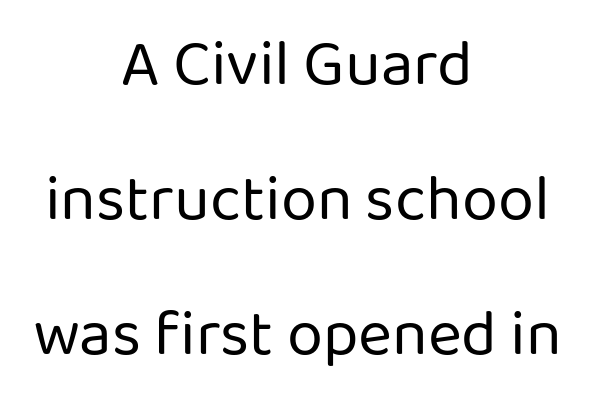
The image shows 65 px regular-weight sans-serif type, upright; set centered, loose line spacing (2.08x), normal letter spacing, not underlined; low stroke contrast and a medium x-height.
